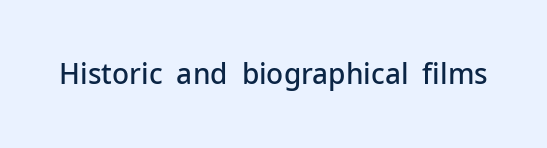
Q: Is the text bold? A: Semi-bold.
Q: Is the text italic (slanted)? A: No, it is upright.
Q: Is the typeface a serif or a sans-serif typeface? A: Sans-serif.
Q: Is the text underlined? A: No.
Q: Is the spacing between letters normal or unusually wide? A: Normal.
Q: Width (condensed, normal, or wide)? A: Normal.
Q: Stroke contrast? A: Low.
Q: x-height? A: Medium.
Q: Monospaced? A: No.
